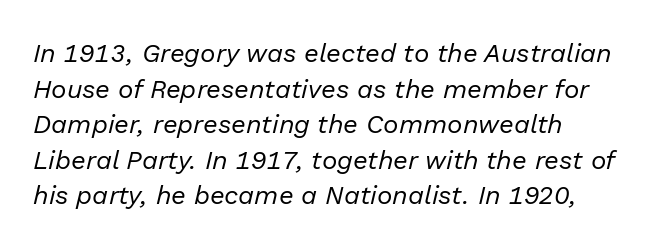
The image shows 26 px text type, italic (leaning right); set normal line spacing (1.37x), normal letter spacing, not underlined.
